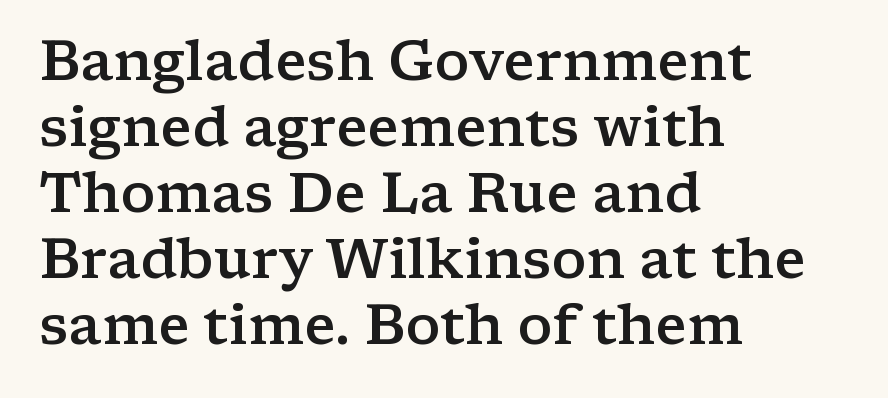
{"serif": "yes", "italic": "no", "bold": "semi", "weight": "semibold", "width": "wide", "stroke_contrast": "low", "x_height": "medium", "monospaced": "no", "underline": "no", "align": "left", "line_spacing_ratio": 1.2, "letter_spacing": "normal", "letter_spacing_em": 0.0, "glyph_px": 55}
